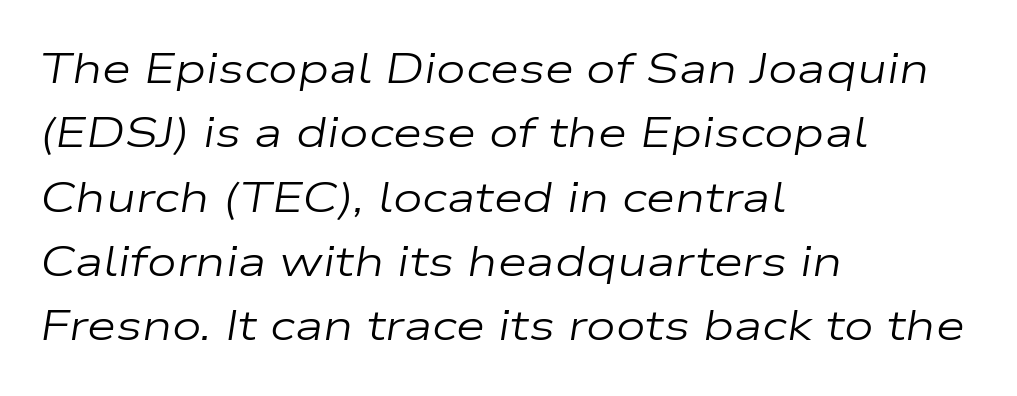
{"italic": "yes", "lean": "right", "slant_degrees": 9, "bold": "no", "weight": "regular", "width": "wide", "stroke_contrast": "low", "x_height": "medium", "monospaced": "no", "underline": "no", "align": "left", "line_spacing": "normal", "line_spacing_ratio": 1.53, "letter_spacing": "normal", "letter_spacing_em": 0.0, "glyph_px": 42}
